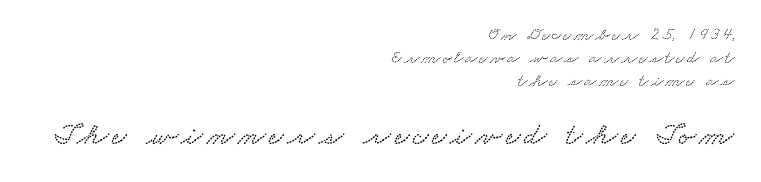
{"width": "wide", "stroke_contrast": "low", "x_height": "small", "monospaced": "no", "underline": "no", "align": "right", "line_spacing": "normal", "line_spacing_ratio": 1.28, "larger_block": "second", "size_ratio": 1.78, "glyph_px": 32}
